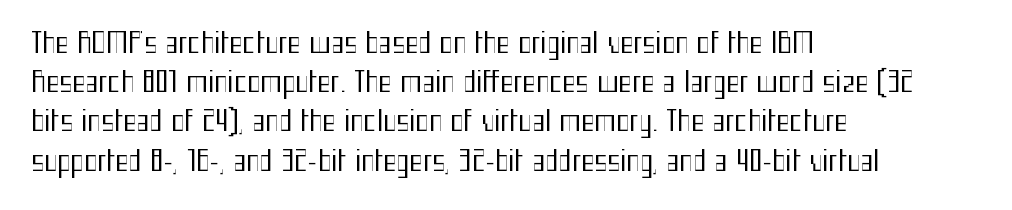
The image shows 28 px regular-weight, condensed sans-serif type, upright; set left-aligned, normal line spacing (1.4x), normal letter spacing, not underlined; medium stroke contrast and a medium x-height.
